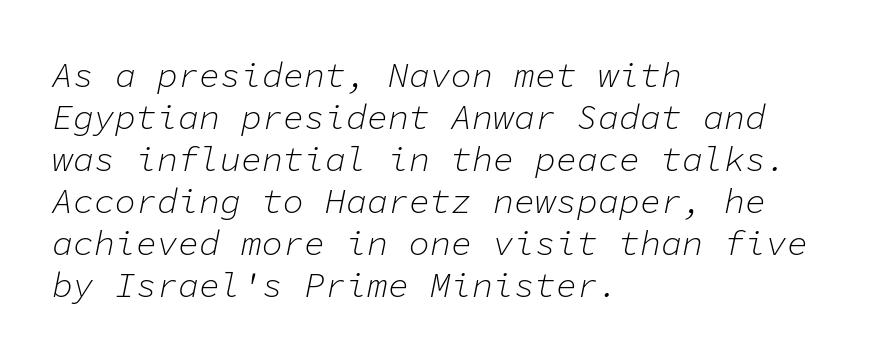
{"italic": "yes", "lean": "right", "slant_degrees": 11, "bold": "no", "weight": "light", "width": "normal", "stroke_contrast": "low", "x_height": "medium", "monospaced": "yes", "underline": "no", "align": "left", "line_spacing_ratio": 1.2, "letter_spacing": "normal", "letter_spacing_em": 0.0, "glyph_px": 35}
